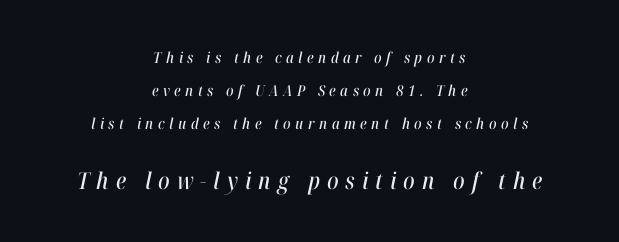
The image shows 23 px text type, italic (leaning right); set centered, loose line spacing (2.21x), unusually wide letter spacing (+0.3 em), not underlined; the second (bottom) block is 1.53x larger.
